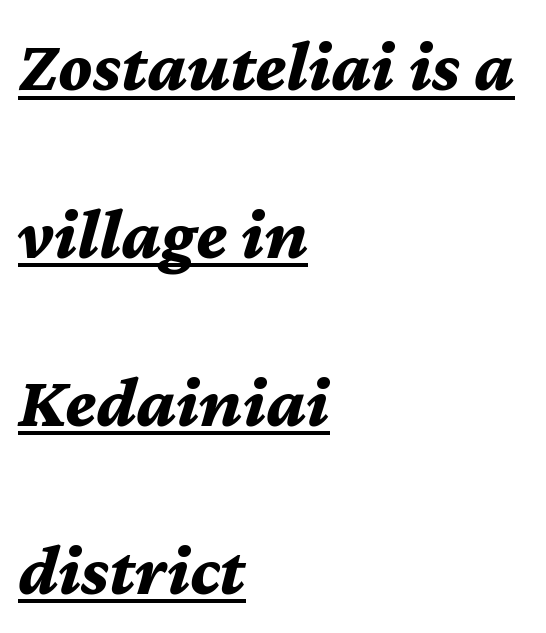
Typographic density is high because the face is bold. Character widths vary here, with narrow letters taking less room than wide ones. Like a heading marked for emphasis, these lines bear an underscore. In CSS terms this would be text-align: left. The specimen reads as italic at a glance. Students, observe: this is what heavily led, spacious text looks like.
